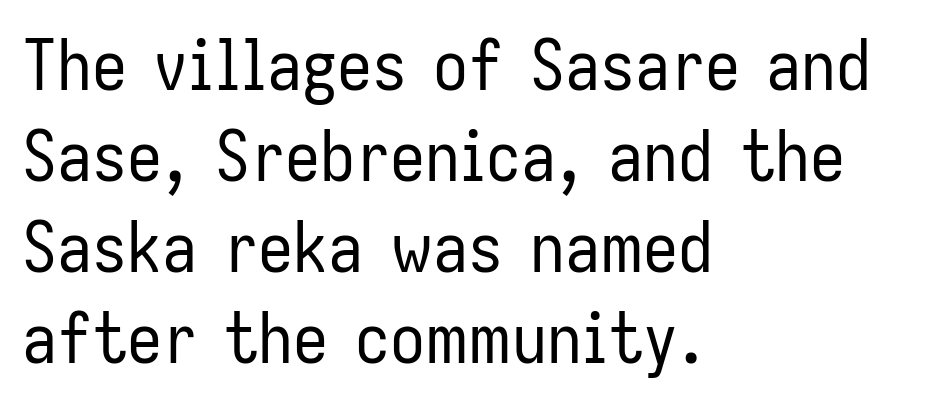
Q: Is the text bold? A: No.
Q: Is the text italic (slanted)? A: No, it is upright.
Q: Is the typeface a serif or a sans-serif typeface? A: Sans-serif.
Q: Is the text underlined? A: No.
Q: How is the paragraph aligned? A: Left-aligned.
Q: Is the spacing between letters normal or unusually wide? A: Normal.
Q: Is the spacing between lines tight, normal or loose? A: Normal.
Q: Width (condensed, normal, or wide)? A: Condensed.
Q: Stroke contrast? A: Low.
Q: x-height? A: Medium.
Q: Monospaced? A: No.
